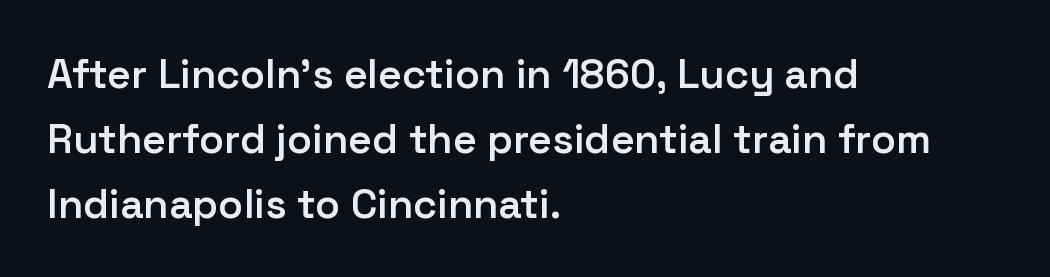
Q: Is the text bold? A: Semi-bold.
Q: Is the text italic (slanted)? A: No, it is upright.
Q: Is the typeface a serif or a sans-serif typeface? A: Sans-serif.
Q: Is the text underlined? A: No.
Q: How is the paragraph aligned? A: Left-aligned.
Q: Is the spacing between letters normal or unusually wide? A: Normal.
Q: Is the spacing between lines tight, normal or loose? A: Normal.
Q: Width (condensed, normal, or wide)? A: Normal.
Q: Stroke contrast? A: Low.
Q: x-height? A: Medium.
Q: Monospaced? A: No.
